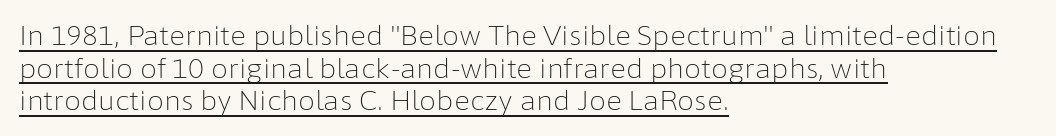
The image shows 27 px text type, upright; set left-aligned, line spacing 1.21x, normal letter spacing, underlined.
